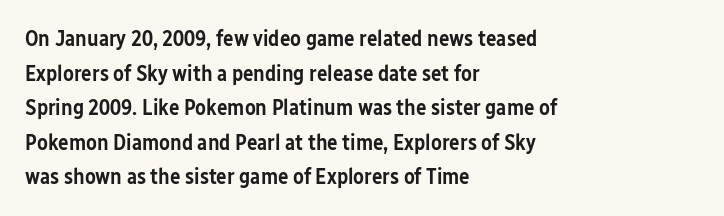
The font's upright variant was chosen for this text. Is the letter spacing exaggerated? No — it looks like the ordinary default. The face used here is a semibold: visibly heavier than regular, lighter than bold. Students, observe: this is what conventionally led text looks like. Every row of glyphs begins at an identical x-position on the left. Words float on clear page, feet unadorned.
